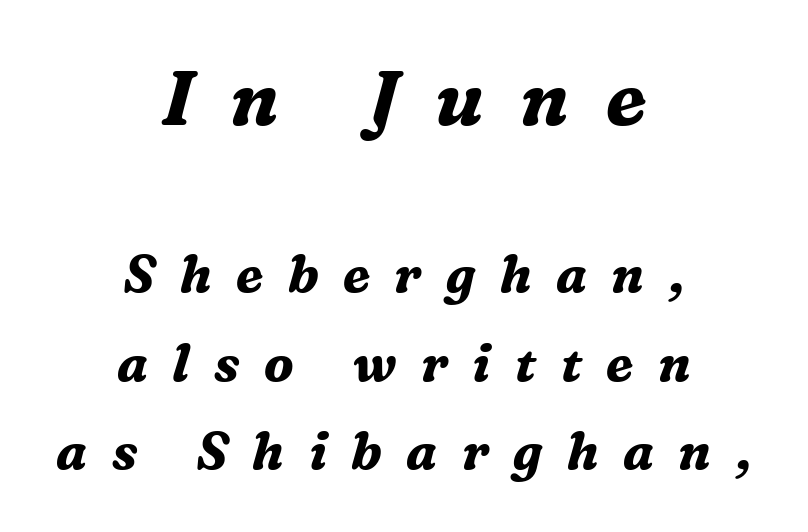
{"serif": "yes", "italic": "yes", "lean": "right", "slant_degrees": 16, "bold": "yes", "weight": "bold", "width": "normal", "stroke_contrast": "medium", "x_height": "medium", "monospaced": "no", "underline": "no", "align": "center", "line_spacing_ratio": 1.73, "letter_spacing": "wide", "letter_spacing_em": 0.48, "larger_block": "first", "size_ratio": 1.49, "glyph_px": 76}
